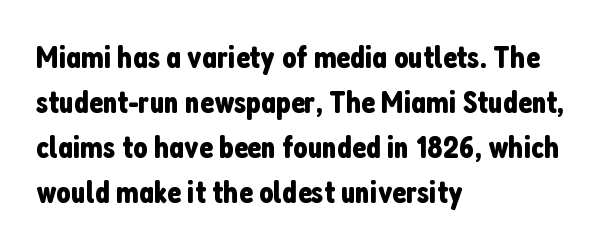
Does the type have serifs? No, each stem ends abruptly. Visually the block forms a straight wall on the left and a jagged coastline on the right. The passage shown is typed in a proportional face where columns would drift. Ordinary non-slanted type is in use. Regular leading. Short note: letters normally spaced.
